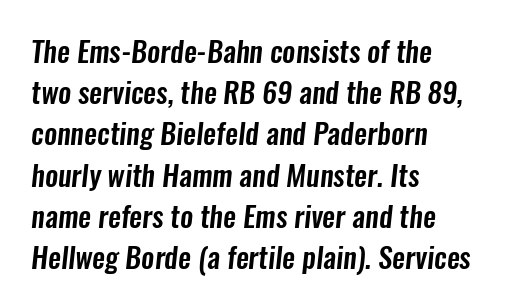
{"serif": "no", "width": "condensed", "stroke_contrast": "low", "x_height": "medium", "monospaced": "no", "underline": "no", "align": "left", "line_spacing": "normal", "line_spacing_ratio": 1.42, "letter_spacing": "normal", "letter_spacing_em": 0.0, "glyph_px": 29}
